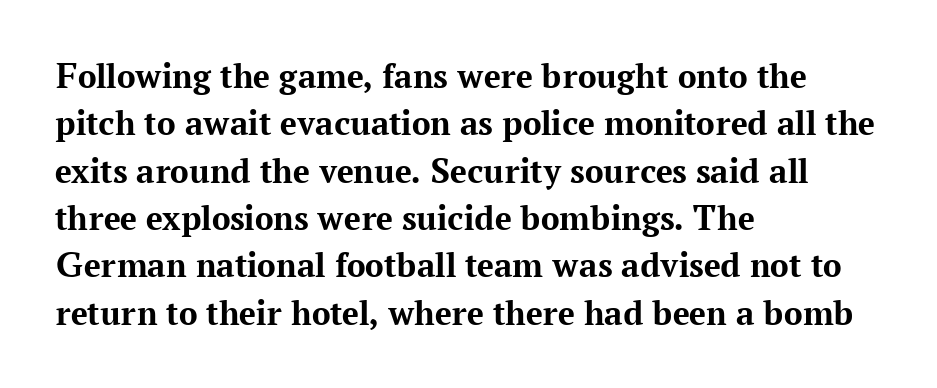
{"serif": "yes", "italic": "no", "bold": "yes", "weight": "bold", "width": "normal", "stroke_contrast": "medium", "x_height": "medium", "monospaced": "no", "underline": "no", "align": "left", "line_spacing": "normal", "line_spacing_ratio": 1.28, "letter_spacing": "normal", "letter_spacing_em": 0.0, "glyph_px": 37}
